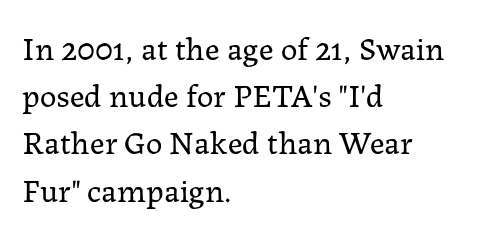
Q: Is the text bold? A: No.
Q: Is the text italic (slanted)? A: No, it is upright.
Q: Is the typeface a serif or a sans-serif typeface? A: Serif.
Q: Is the text underlined? A: No.
Q: How is the paragraph aligned? A: Left-aligned.
Q: Is the spacing between letters normal or unusually wide? A: Normal.
Q: Is the spacing between lines tight, normal or loose? A: Normal.
Q: Width (condensed, normal, or wide)? A: Normal.
Q: Stroke contrast? A: Low.
Q: x-height? A: Medium.
Q: Monospaced? A: No.
